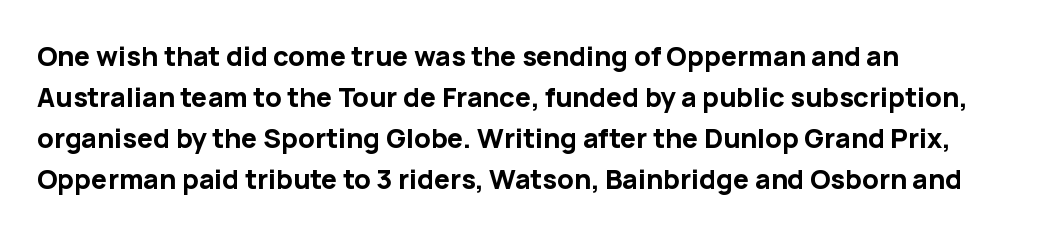
The image shows 27 px bold type, upright; set left-aligned, normal line spacing (1.52x), normal letter spacing, not underlined.
